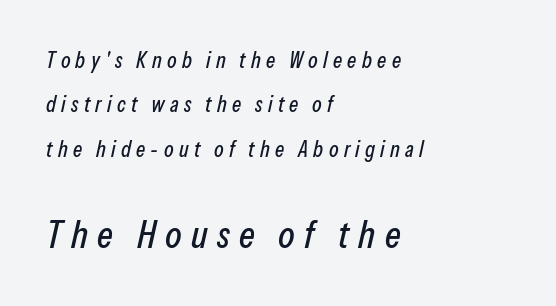
Students, observe: this is what heavily led, spacious text looks like. This layout puts the modest block above and the oversized block below. The passage shown has open, widely tracked lettering throughout. These lines are rendered in a variable-pitch font. The foot of each line stays bare and open.
